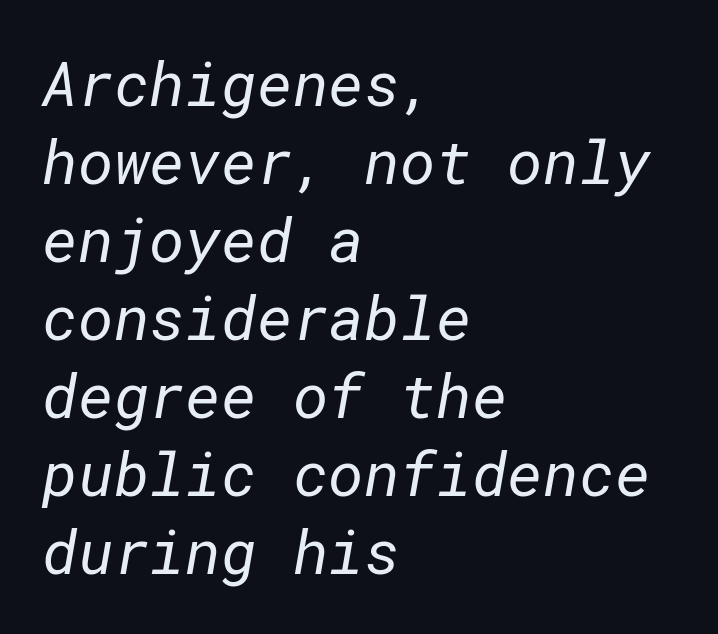
{"serif": "no", "bold": "no", "weight": "regular", "width": "normal", "stroke_contrast": "low", "x_height": "medium", "underline": "no", "align": "left", "line_spacing": "normal", "line_spacing_ratio": 1.28, "letter_spacing": "normal", "letter_spacing_em": 0.0, "glyph_px": 61}
